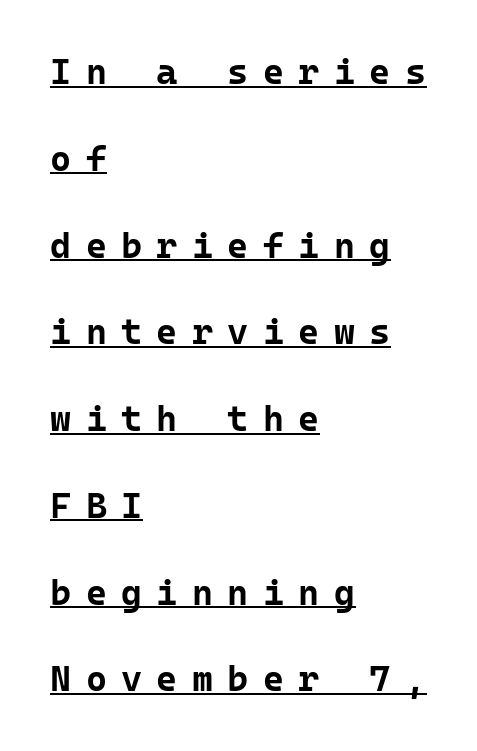
The image shows 36 px bold sans-serif type, upright, monospaced; set left-aligned, loose line spacing (2.41x), unusually wide letter spacing (+0.4 em), underlined; low stroke contrast and a medium x-height.
